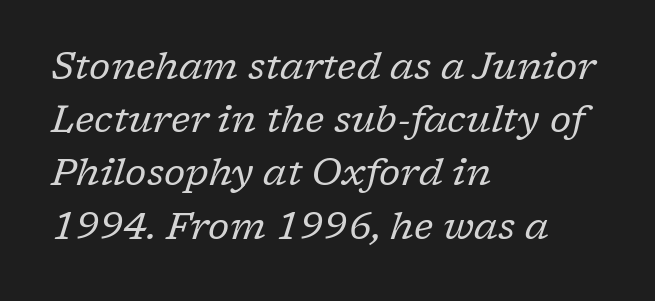
{"serif": "yes", "italic": "yes", "lean": "right", "slant_degrees": 17, "bold": "no", "weight": "regular", "width": "normal", "stroke_contrast": "low", "x_height": "medium", "monospaced": "no", "underline": "no", "align": "left", "line_spacing": "normal", "line_spacing_ratio": 1.4, "letter_spacing": "normal", "letter_spacing_em": 0.0, "glyph_px": 38}
